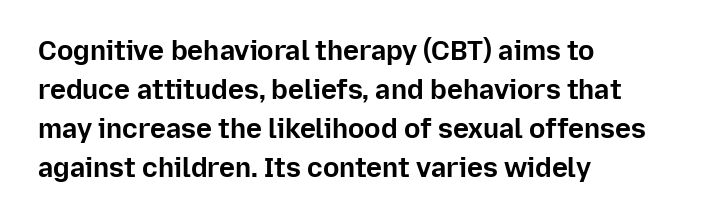
{"italic": "no", "bold": "yes", "underline": "no", "align": "left", "line_spacing": "normal", "line_spacing_ratio": 1.45, "letter_spacing": "normal", "letter_spacing_em": 0.0, "glyph_px": 27}
